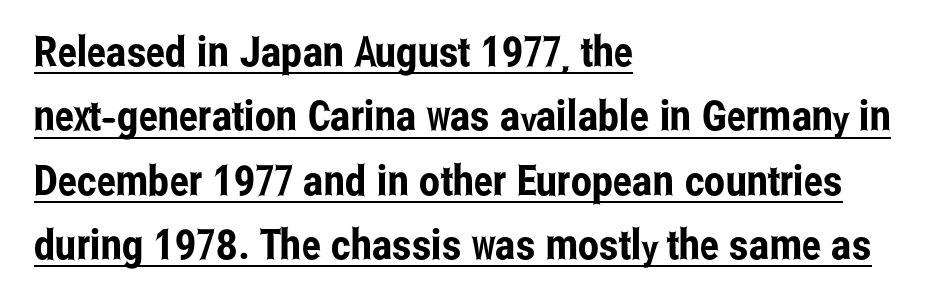
{"serif": "no", "italic": "no", "width": "condensed", "stroke_contrast": "low", "x_height": "medium", "monospaced": "no", "underline": "yes", "align": "left", "line_spacing": "normal", "line_spacing_ratio": 1.53, "letter_spacing": "normal", "letter_spacing_em": 0.0, "glyph_px": 42}
